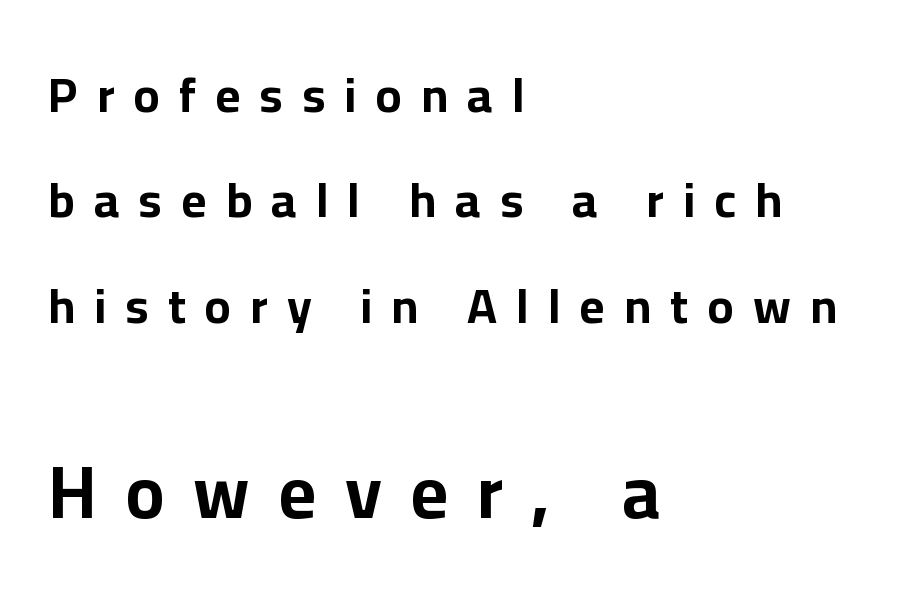
Q: Is the text bold? A: Yes.
Q: Is the text italic (slanted)? A: No, it is upright.
Q: Is the typeface a serif or a sans-serif typeface? A: Sans-serif.
Q: Is the text underlined? A: No.
Q: How is the paragraph aligned? A: Left-aligned.
Q: Is the spacing between letters normal or unusually wide? A: Unusually wide.
Q: Is the spacing between lines tight, normal or loose? A: Loose.
Q: Which block of text is set in a larger size, the first (top) or the second (bottom)? A: The second (bottom) one.
Q: Width (condensed, normal, or wide)? A: Normal.
Q: Stroke contrast? A: Low.
Q: x-height? A: Medium.
Q: Monospaced? A: No.
